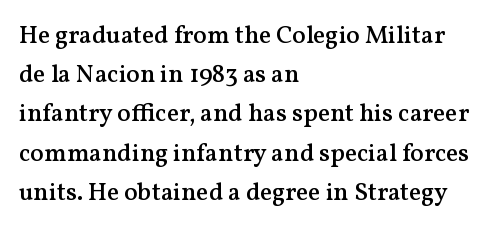
Q: Is the text bold? A: Semi-bold.
Q: Is the text italic (slanted)? A: No, it is upright.
Q: Is the text underlined? A: No.
Q: How is the paragraph aligned? A: Left-aligned.
Q: Is the spacing between letters normal or unusually wide? A: Normal.
Q: Is the spacing between lines tight, normal or loose? A: Normal.
